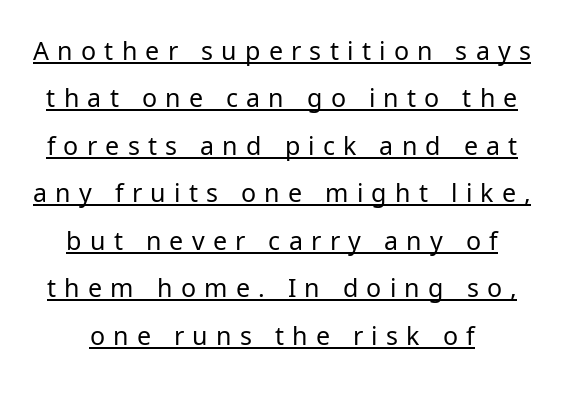
Q: Is the text bold? A: No.
Q: Is the text italic (slanted)? A: No, it is upright.
Q: Is the text underlined? A: Yes.
Q: Is the spacing between letters normal or unusually wide? A: Unusually wide.
Q: Is the spacing between lines tight, normal or loose? A: Loose.
